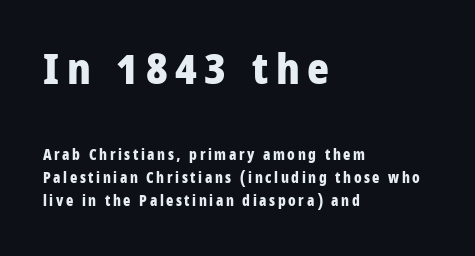
{"serif": "no", "italic": "no", "bold": "yes", "weight": "heavy", "width": "condensed", "stroke_contrast": "low", "x_height": "large", "monospaced": "no", "underline": "no", "align": "left", "line_spacing": "normal", "line_spacing_ratio": 1.65, "larger_block": "first", "size_ratio": 3.0, "glyph_px": 42}
